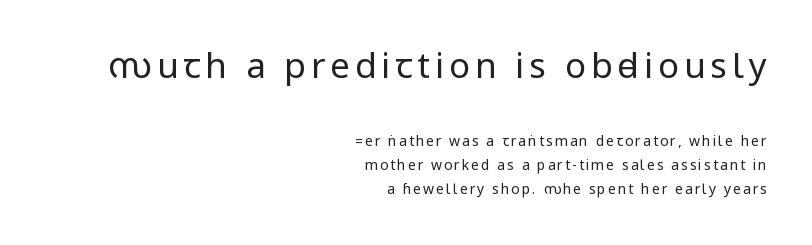
Q: Is the text bold? A: No.
Q: Is the text italic (slanted)? A: No, it is upright.
Q: Is the typeface a serif or a sans-serif typeface? A: Sans-serif.
Q: Is the text underlined? A: No.
Q: How is the paragraph aligned? A: Right-aligned.
Q: Which block of text is set in a larger size, the first (top) or the second (bottom)? A: The first (top) one.
Q: Width (condensed, normal, or wide)? A: Condensed.
Q: Stroke contrast? A: Low.
